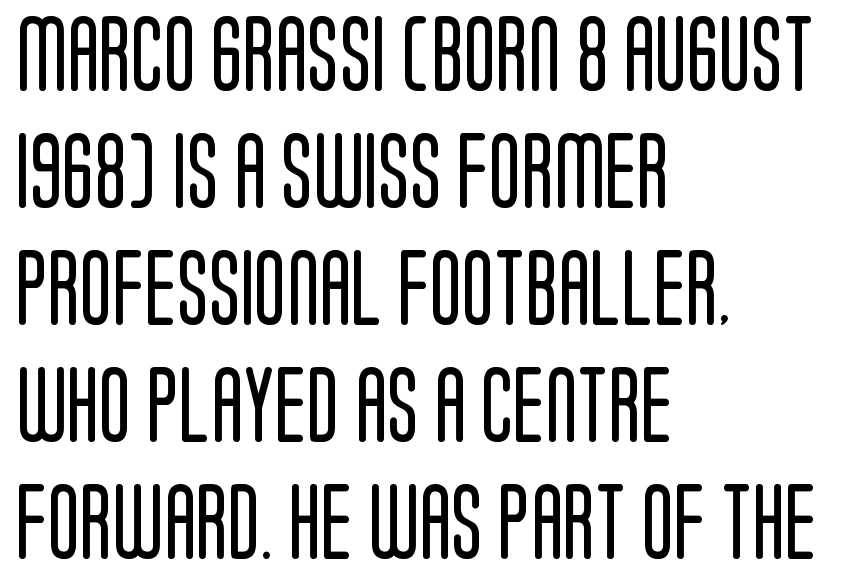
{"serif": "no", "italic": "no", "bold": "no", "weight": "regular", "width": "condensed", "stroke_contrast": "low", "x_height": "large", "monospaced": "no", "underline": "no", "align": "left", "line_spacing": "normal", "line_spacing_ratio": 1.56, "letter_spacing": "normal", "letter_spacing_em": 0.0, "glyph_px": 75}
